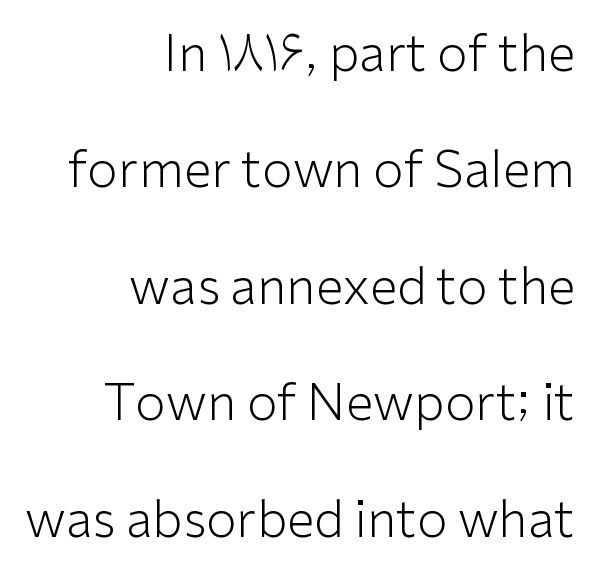
Weight: not bold — regular or lighter. The compositor pushed each line to the right boundary. Quick note: underline off. Character widths vary here, with narrow letters taking less room than wide ones.
